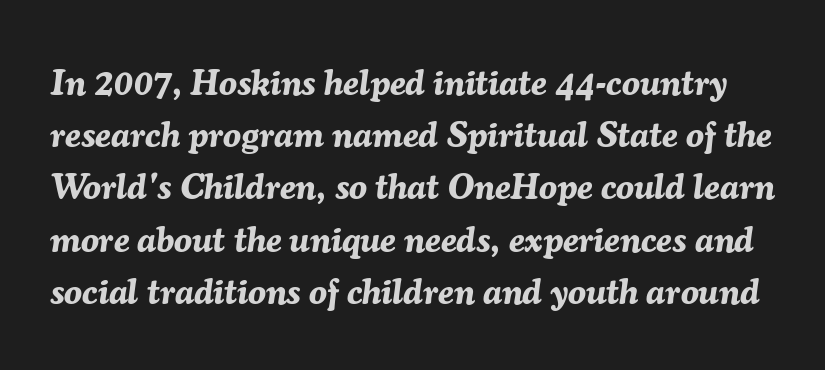
The image shows 36 px bold type, italic (leaning right); set normal line spacing (1.45x), normal letter spacing, not underlined; medium stroke contrast and a medium x-height.
